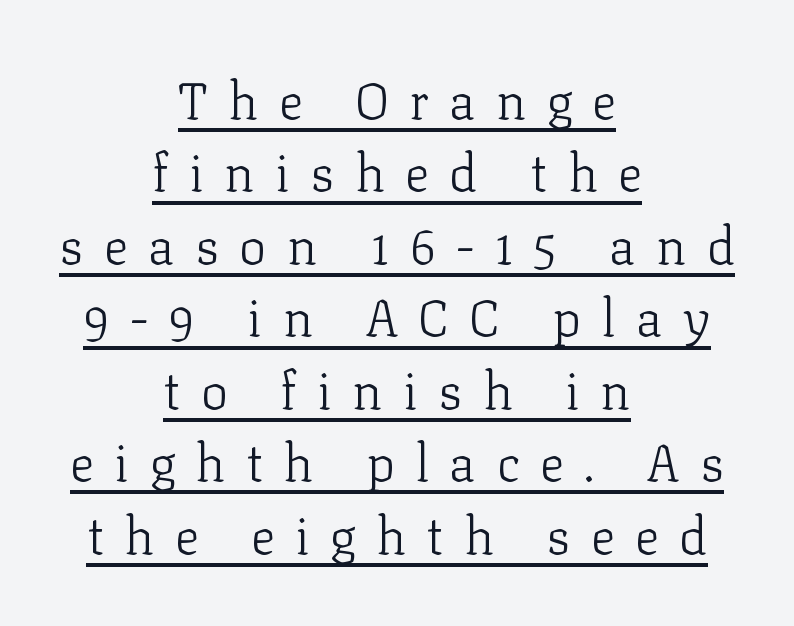
There is plenty of visible air inserted between adjacent glyphs. The letters advance in unequal steps, a hallmark of proportional type. A baseline rule has been typeset under these characters. The designer left line spacing at the default. This sample uses an upright cut, with every glyph sitting square on the baseline. Nothing heavy about these letters — not bold at all.
